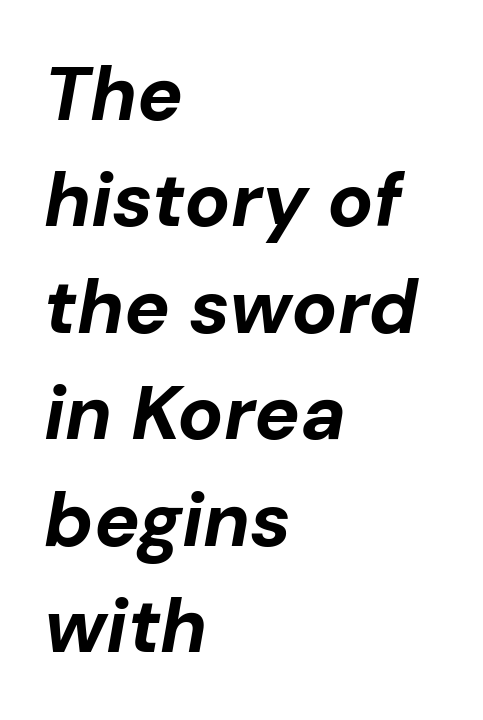
Q: Is the text bold? A: Yes.
Q: Is the text italic (slanted)? A: Yes, it leans right by about 10 degrees.
Q: Is the text underlined? A: No.
Q: How is the paragraph aligned? A: Left-aligned.
Q: Is the spacing between letters normal or unusually wide? A: Normal.
Q: Is the spacing between lines tight, normal or loose? A: Normal.
Q: Width (condensed, normal, or wide)? A: Normal.
Q: Stroke contrast? A: Low.
Q: x-height? A: Medium.
Q: Monospaced? A: No.
